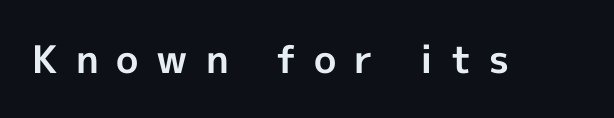
The image shows 38 px bold sans-serif type, upright; set unusually wide letter spacing (+0.47 em), not underlined; a medium x-height.
